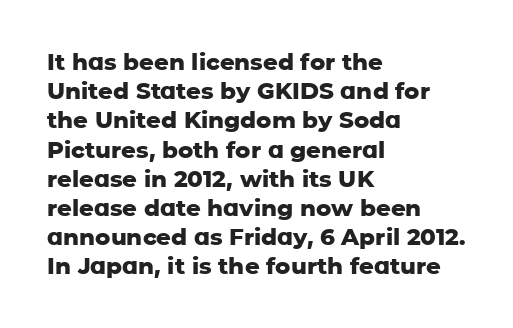
The image shows 23 px bold type, upright; set left-aligned, normal line spacing (1.27x), normal letter spacing, not underlined.
